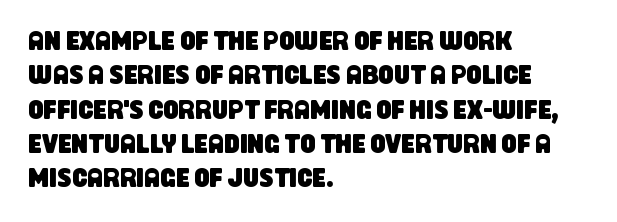
{"underline": "no", "align": "left", "line_spacing": "normal", "line_spacing_ratio": 1.27, "letter_spacing": "normal", "letter_spacing_em": 0.0, "glyph_px": 27}
